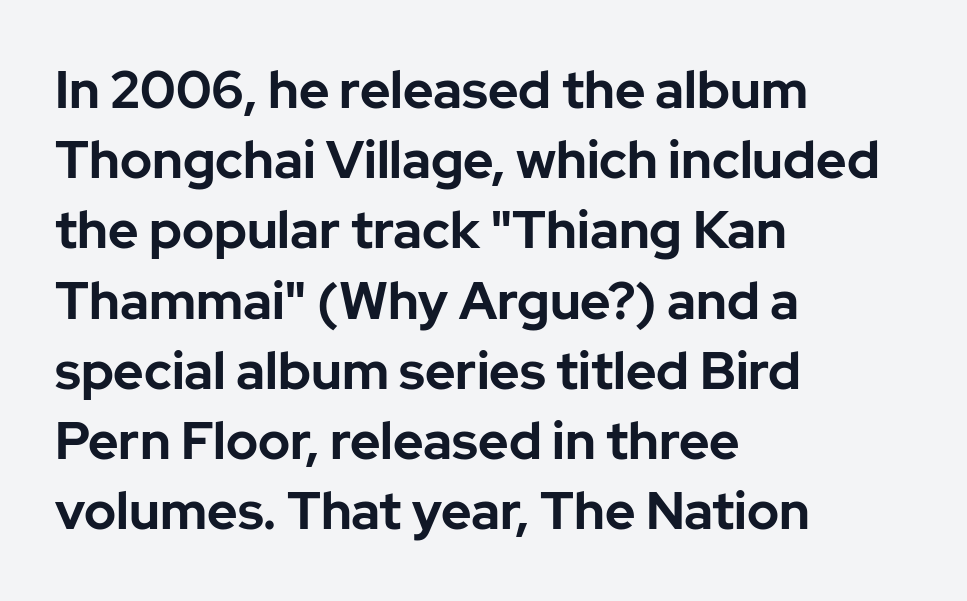
{"serif": "no", "italic": "no", "bold": "yes", "weight": "bold", "width": "normal", "stroke_contrast": "low", "x_height": "medium", "monospaced": "no", "underline": "no", "align": "left", "line_spacing": "normal", "line_spacing_ratio": 1.35, "letter_spacing": "normal", "letter_spacing_em": 0.0, "glyph_px": 52}
